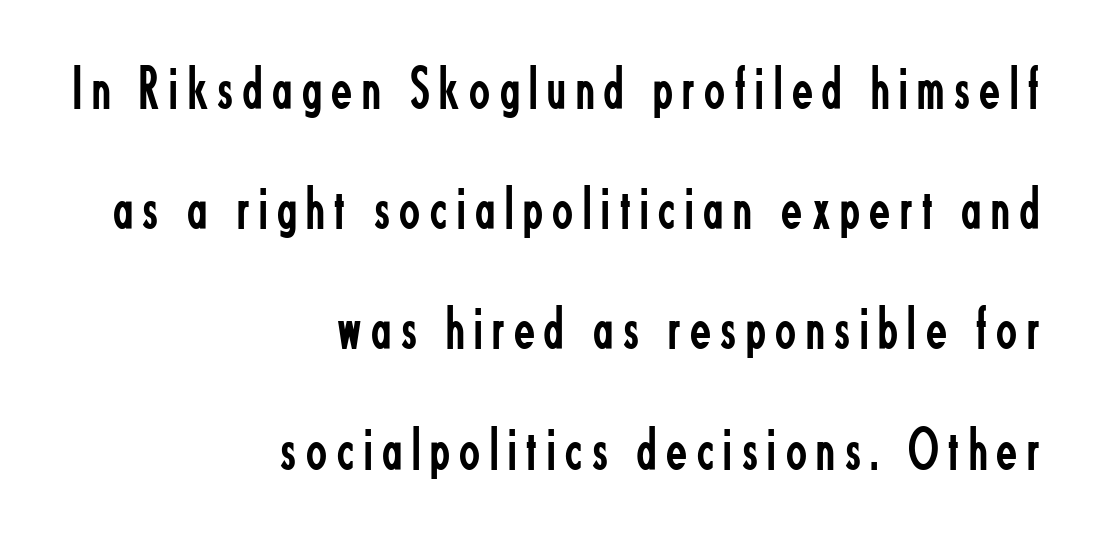
{"serif": "no", "italic": "no", "bold": "no", "weight": "regular", "width": "condensed", "stroke_contrast": "low", "x_height": "small", "monospaced": "no", "underline": "no", "align": "right", "line_spacing": "loose", "line_spacing_ratio": 1.97, "glyph_px": 61}
